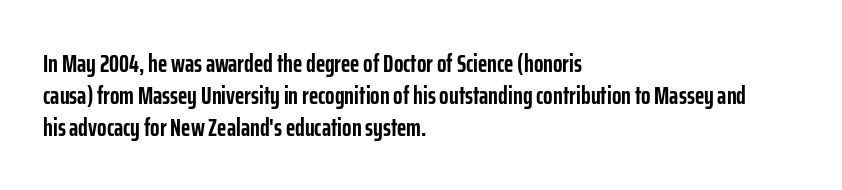
The image shows 25 px bold type, upright; set left-aligned, normal line spacing (1.28x), normal letter spacing, not underlined.
